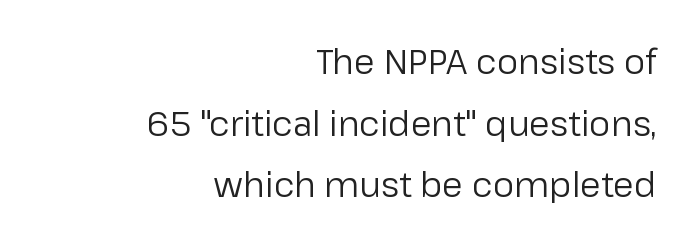
The image shows 34 px regular-weight sans-serif type, upright; set right-aligned, line spacing 1.81x, normal letter spacing, not underlined; low stroke contrast and a medium x-height.
